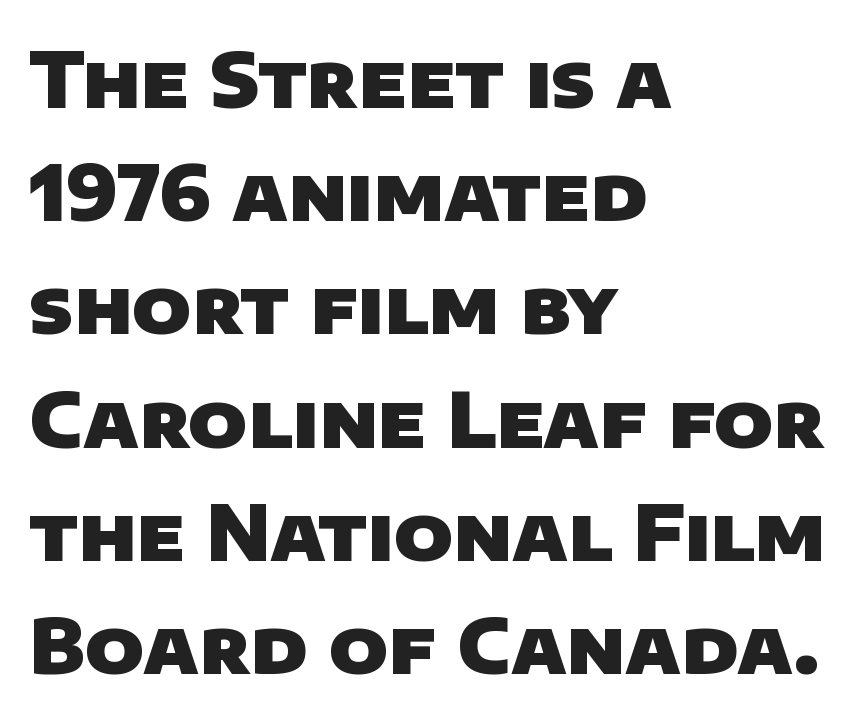
Q: Is the text bold? A: Yes.
Q: Is the typeface a serif or a sans-serif typeface? A: Sans-serif.
Q: Is the text underlined? A: No.
Q: How is the paragraph aligned? A: Left-aligned.
Q: Is the spacing between letters normal or unusually wide? A: Normal.
Q: Is the spacing between lines tight, normal or loose? A: Normal.
Q: Width (condensed, normal, or wide)? A: Normal.
Q: Stroke contrast? A: Low.
Q: x-height? A: Large.
Q: Monospaced? A: No.
